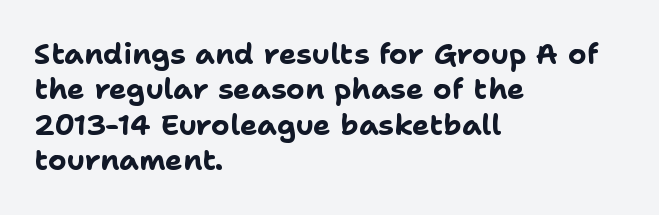
Character widths vary here, with narrow letters taking less room than wide ones. This rendering features lettering with no underline. Short note: letters normally spaced. This sample is left-justified, so line endings fall wherever the words run out.
